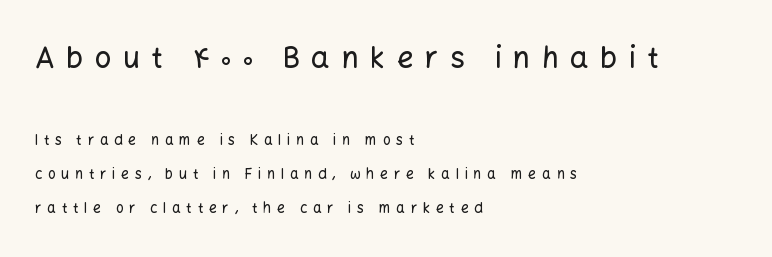
Q: Is the text italic (slanted)? A: No, it is upright.
Q: Is the typeface a serif or a sans-serif typeface? A: Sans-serif.
Q: Is the text underlined? A: No.
Q: How is the paragraph aligned? A: Left-aligned.
Q: Is the spacing between letters normal or unusually wide? A: Unusually wide.
Q: Is the spacing between lines tight, normal or loose? A: Loose.
Q: Which block of text is set in a larger size, the first (top) or the second (bottom)? A: The first (top) one.
Q: Width (condensed, normal, or wide)? A: Normal.
Q: Stroke contrast? A: Low.
Q: x-height? A: Medium.
Q: Monospaced? A: No.
